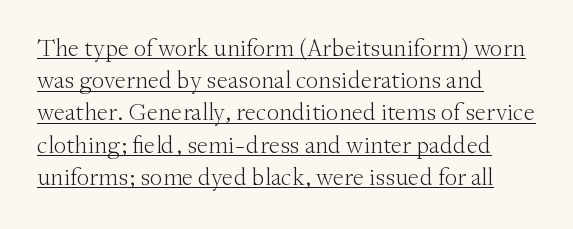
{"italic": "no", "bold": "no", "underline": "yes", "align": "left", "line_spacing": "normal", "line_spacing_ratio": 1.29, "letter_spacing": "normal", "letter_spacing_em": 0.0, "glyph_px": 25}
